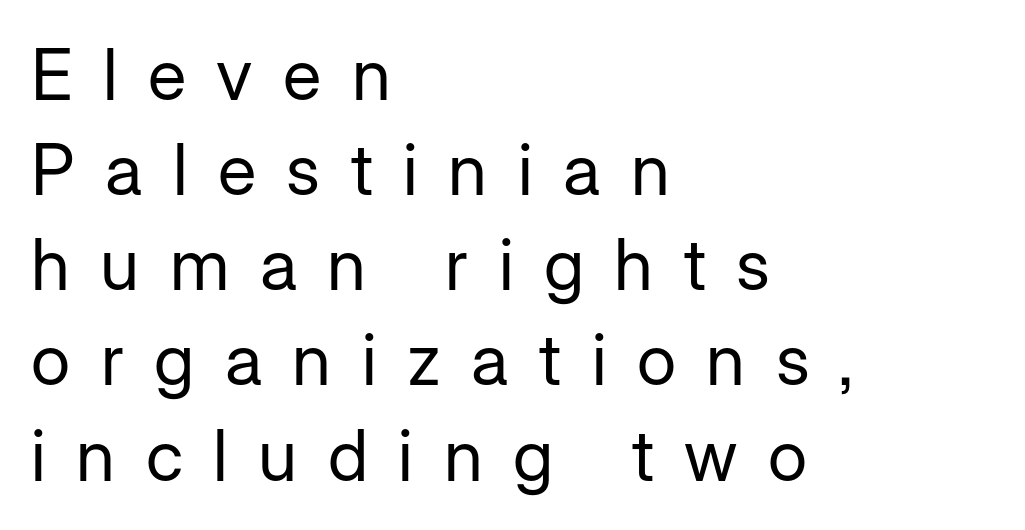
Q: Is the text bold? A: No.
Q: Is the text italic (slanted)? A: No, it is upright.
Q: Is the typeface a serif or a sans-serif typeface? A: Sans-serif.
Q: Is the text underlined? A: No.
Q: How is the paragraph aligned? A: Left-aligned.
Q: Is the spacing between letters normal or unusually wide? A: Unusually wide.
Q: Is the spacing between lines tight, normal or loose? A: Normal.
Q: Width (condensed, normal, or wide)? A: Normal.
Q: Stroke contrast? A: Low.
Q: x-height? A: Medium.
Q: Monospaced? A: No.
